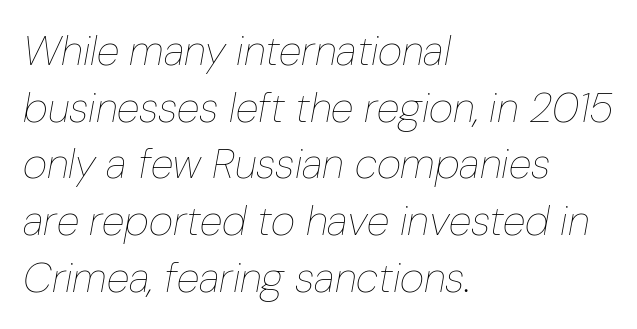
{"italic": "yes", "lean": "right", "slant_degrees": 10, "bold": "no", "weight": "thin", "width": "condensed", "stroke_contrast": "low", "x_height": "medium", "monospaced": "no", "underline": "no", "align": "left", "line_spacing": "normal", "line_spacing_ratio": 1.35, "letter_spacing": "normal", "letter_spacing_em": 0.0, "glyph_px": 42}
